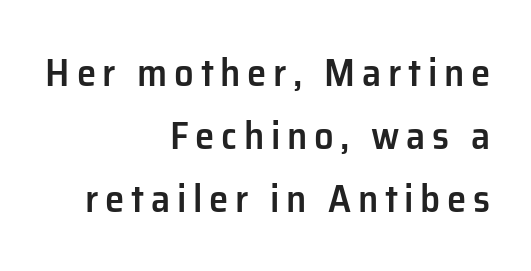
Upright lettering throughout. The passage shown is typed in a proportional face where columns would drift. Interline gaps are of average width in this sample. Each glyph is drawn with semibold strokes, heavier than normal yet not fully bold. Where is the straight margin? On the right. Only glyphs here, with clear space below each row.
